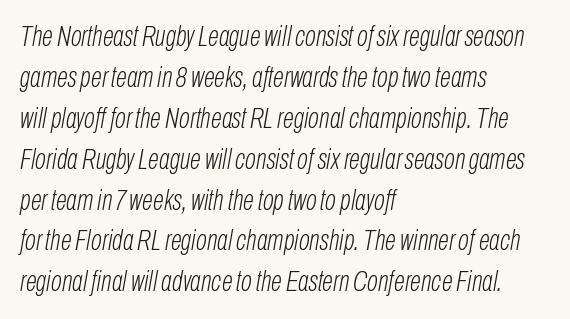
Q: Is the text bold? A: No.
Q: Is the text italic (slanted)? A: Yes, it leans right by about 10 degrees.
Q: Is the text underlined? A: No.
Q: How is the paragraph aligned? A: Left-aligned.
Q: Is the spacing between letters normal or unusually wide? A: Normal.
Q: Is the spacing between lines tight, normal or loose? A: Normal.
Q: Width (condensed, normal, or wide)? A: Condensed.
Q: Stroke contrast? A: Low.
Q: x-height? A: Medium.
Q: Monospaced? A: No.
